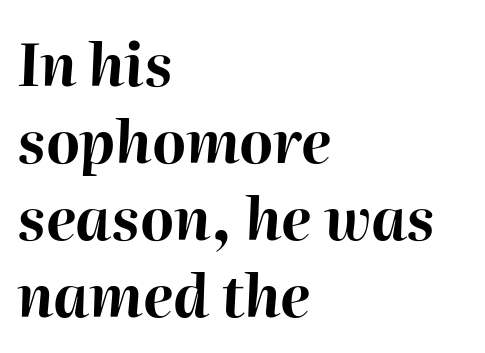
The rendering uses a moderate line-height, typical for paragraphs. Caption: multi-line text, flush left, ragged right. There is no visible air inserted between adjacent glyphs. Is this a fixed-width face? No — the glyphs have proportional, varying widths. Rule under the text: the space is simply empty. A dark, heavy texture on the line: the type is bold.
